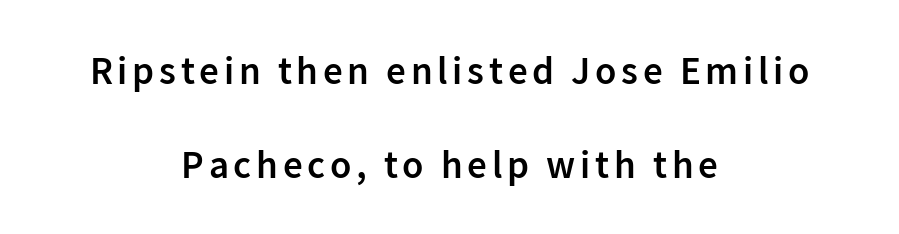
{"serif": "no", "italic": "no", "bold": "semi", "weight": "semibold", "width": "normal", "stroke_contrast": "low", "x_height": "medium", "monospaced": "no", "underline": "no", "align": "center", "line_spacing": "loose", "line_spacing_ratio": 2.41, "glyph_px": 39}
